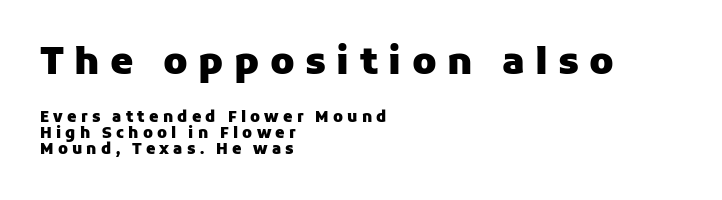
The image shows 37 px heavy sans-serif type, upright; set left-aligned, tight line spacing (1.05x), unusually wide letter spacing (+0.28 em), not underlined; the first (top) block is 2.47x larger; low stroke contrast and a medium x-height.
